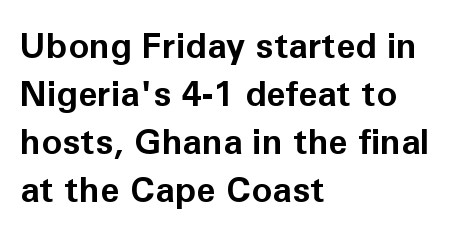
Is the block centered? No — it sits flush against the left margin. Is the type bold? Yes — the strokes are clearly thick and heavy. You can tell from the bare stems that sans-serif type was used. This sample has the flowing, uneven cadence of proportional lettering. The designer left line spacing at the default. Descenders hang freely into open space.
